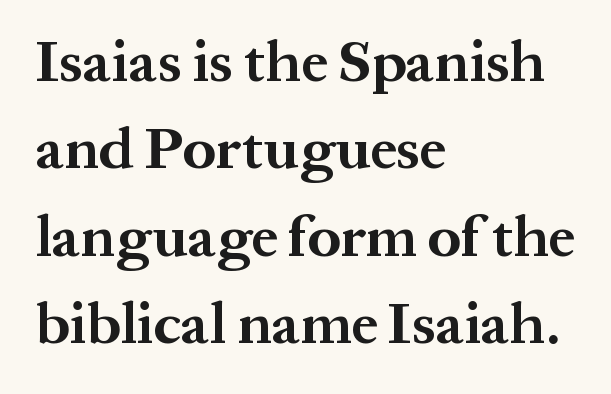
The passage shown is typeset with a serif family. Line starts are locked; line ends wander. The type sits square on the baseline with zero lean. The passage shown is not underscored anywhere. Set as a true bold cut, around the 700 mark. Normally led — the rows are evenly, conventionally spaced.
